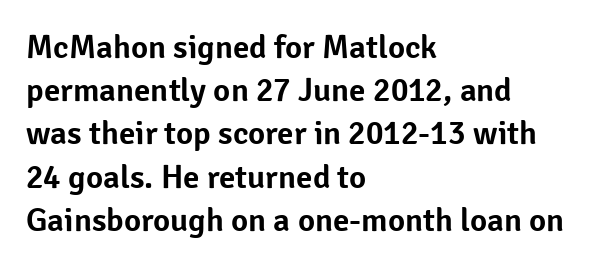
{"serif": "no", "italic": "no", "width": "normal", "stroke_contrast": "low", "x_height": "medium", "monospaced": "no", "underline": "no", "align": "left", "line_spacing": "normal", "line_spacing_ratio": 1.31, "letter_spacing": "normal", "letter_spacing_em": 0.0, "glyph_px": 33}
